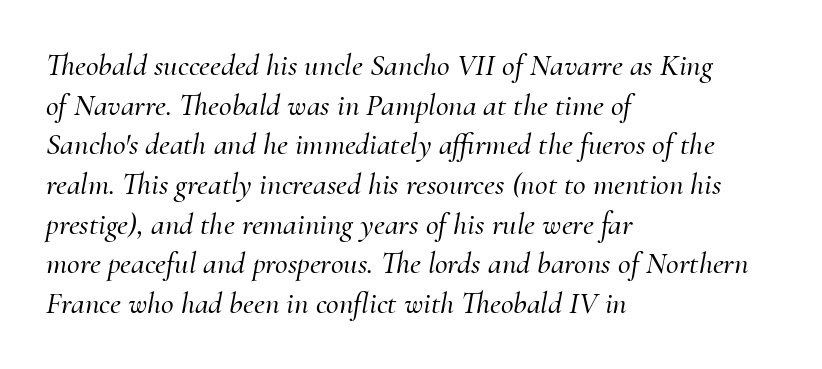
{"serif": "yes", "italic": "yes", "lean": "right", "slant_degrees": 10, "width": "normal", "stroke_contrast": "medium", "x_height": "small", "monospaced": "no", "underline": "no", "align": "left", "line_spacing": "normal", "line_spacing_ratio": 1.28, "letter_spacing": "normal", "letter_spacing_em": 0.0, "glyph_px": 31}
